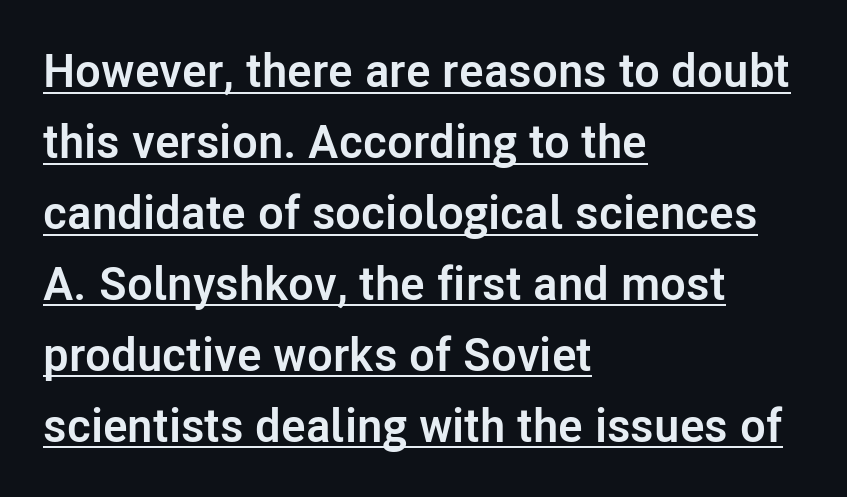
A typesetter would mark this as roman, not italic. The designer went with a sans here, leaving each stem footless. The rendering keeps characters at their native spacing. Check the space under the baseline: a stroke is drawn there.
